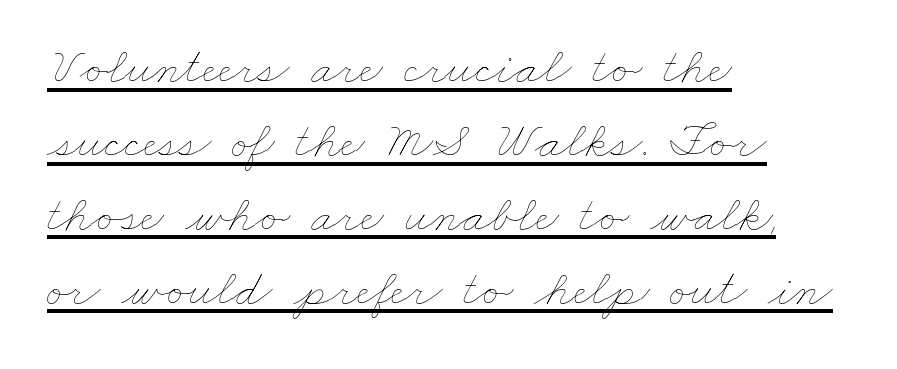
Q: Is the text bold? A: No.
Q: Is the text underlined? A: Yes.
Q: How is the paragraph aligned? A: Left-aligned.
Q: Is the spacing between letters normal or unusually wide? A: Normal.
Q: Is the spacing between lines tight, normal or loose? A: Normal.
Q: Width (condensed, normal, or wide)? A: Wide.
Q: Stroke contrast? A: Low.
Q: x-height? A: Small.
Q: Monospaced? A: No.
